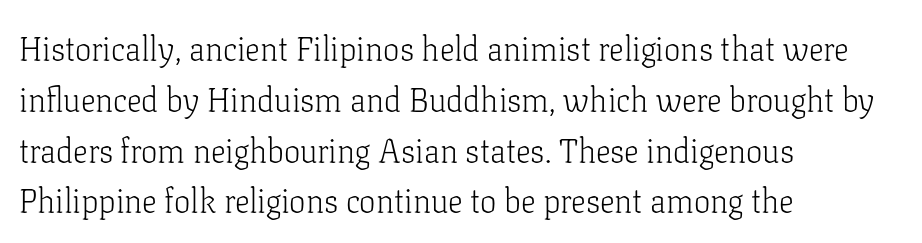
Q: Is the text bold? A: No.
Q: Is the text italic (slanted)? A: No, it is upright.
Q: Is the typeface a serif or a sans-serif typeface? A: Serif.
Q: Is the text underlined? A: No.
Q: How is the paragraph aligned? A: Left-aligned.
Q: Is the spacing between letters normal or unusually wide? A: Normal.
Q: Is the spacing between lines tight, normal or loose? A: Normal.
Q: Width (condensed, normal, or wide)? A: Normal.
Q: Stroke contrast? A: Low.
Q: x-height? A: Medium.
Q: Monospaced? A: No.
